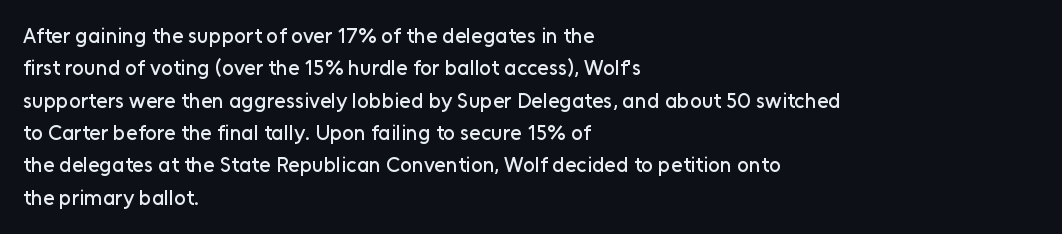
{"italic": "no", "underline": "no", "align": "left", "line_spacing": "normal", "line_spacing_ratio": 1.54, "letter_spacing": "normal", "letter_spacing_em": 0.0, "glyph_px": 21}
